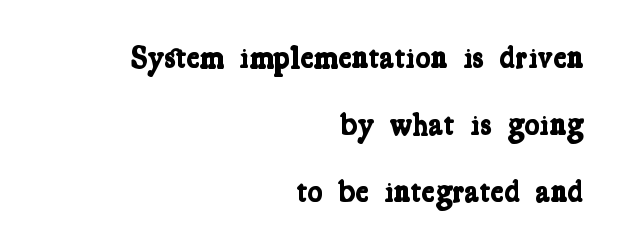
{"serif": "yes", "bold": "yes", "weight": "bold", "width": "condensed", "stroke_contrast": "low", "x_height": "medium", "monospaced": "no", "underline": "no", "align": "right", "line_spacing": "loose", "line_spacing_ratio": 2.09, "letter_spacing": "normal", "letter_spacing_em": 0.0, "glyph_px": 32}
